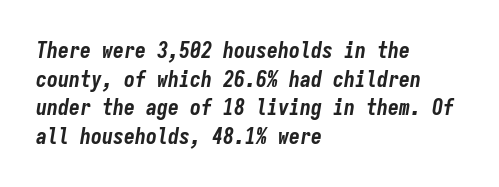
{"italic": "yes", "lean": "right", "slant_degrees": 9, "bold": "yes", "underline": "no", "align": "left", "line_spacing": "normal", "line_spacing_ratio": 1.3, "letter_spacing": "normal", "letter_spacing_em": 0.0, "glyph_px": 22}
